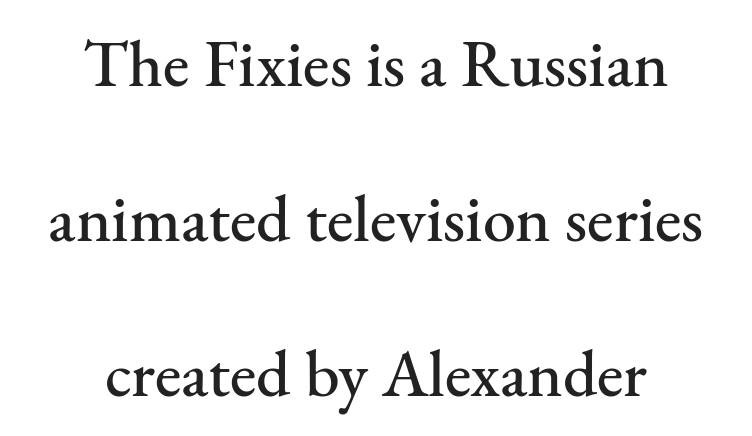
The image shows 66 px serif type, upright; set centered, loose line spacing (2.35x), normal letter spacing, not underlined; medium stroke contrast and a small x-height.
